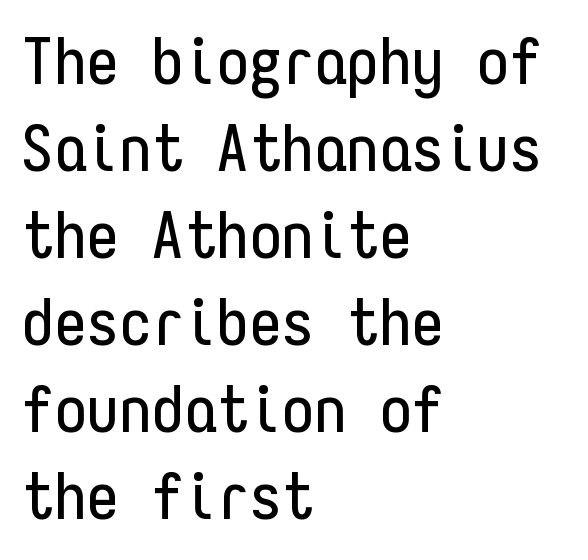
{"serif": "no", "italic": "no", "width": "condensed", "stroke_contrast": "low", "x_height": "medium", "monospaced": "yes", "underline": "no", "align": "left", "line_spacing": "normal", "line_spacing_ratio": 1.34, "letter_spacing": "normal", "letter_spacing_em": 0.0, "glyph_px": 65}
